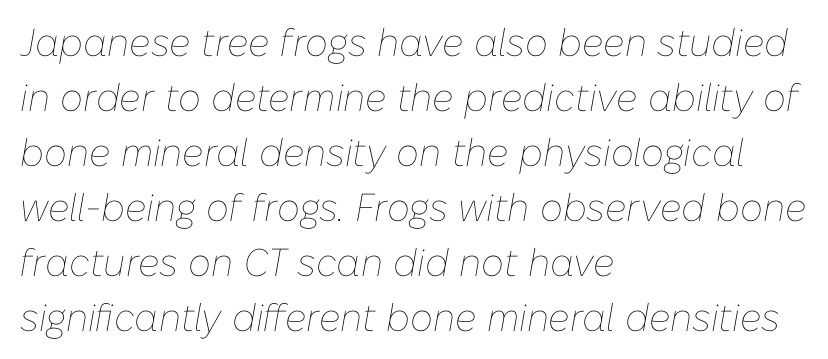
{"italic": "yes", "lean": "right", "slant_degrees": 10, "bold": "no", "weight": "thin", "width": "normal", "stroke_contrast": "low", "x_height": "medium", "monospaced": "no", "underline": "no", "align": "left", "line_spacing": "normal", "line_spacing_ratio": 1.41, "letter_spacing": "normal", "letter_spacing_em": 0.0, "glyph_px": 39}
